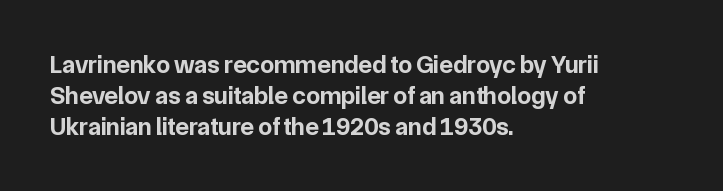
Q: Is the text bold? A: Yes.
Q: Is the text italic (slanted)? A: No, it is upright.
Q: Is the text underlined? A: No.
Q: How is the paragraph aligned? A: Left-aligned.
Q: Is the spacing between letters normal or unusually wide? A: Normal.
